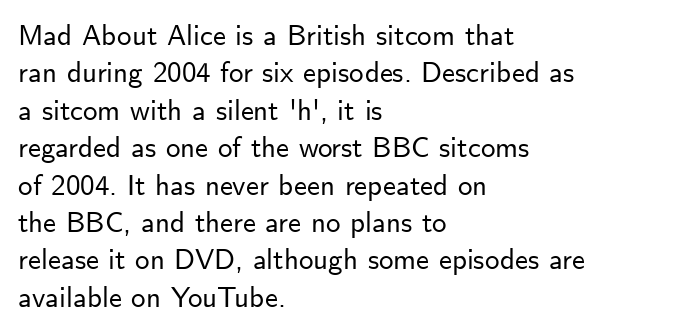
{"serif": "no", "italic": "no", "width": "normal", "stroke_contrast": "low", "x_height": "small", "monospaced": "no", "underline": "no", "align": "left", "line_spacing": "normal", "line_spacing_ratio": 1.29, "letter_spacing": "normal", "letter_spacing_em": 0.0, "glyph_px": 29}
